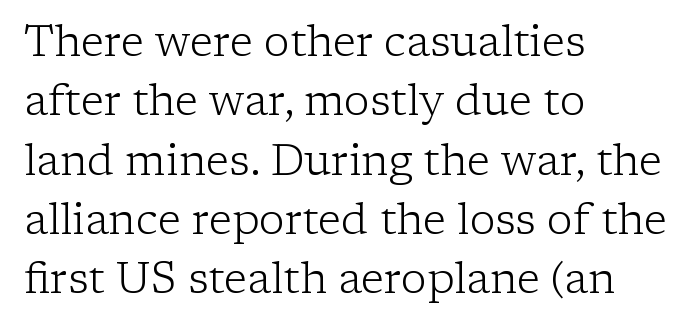
The image shows 43 px light serif type, upright; set left-aligned, normal line spacing (1.38x), normal letter spacing, not underlined; low stroke contrast and a medium x-height.
